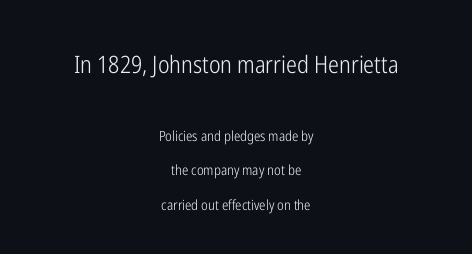
The image shows 24 px text type, upright; set centered, loose line spacing (2.48x), normal letter spacing, not underlined; the first (top) block is 1.71x larger.
